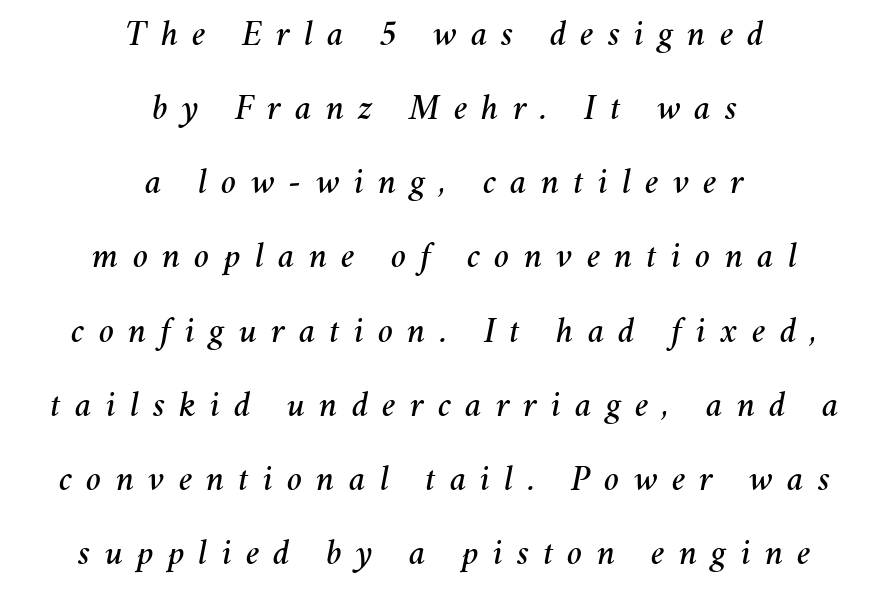
{"italic": "yes", "lean": "right", "slant_degrees": 11, "width": "normal", "stroke_contrast": "medium", "x_height": "medium", "monospaced": "no", "underline": "no", "align": "center", "line_spacing": "loose", "line_spacing_ratio": 2.06, "letter_spacing": "wide", "letter_spacing_em": 0.39, "glyph_px": 36}
